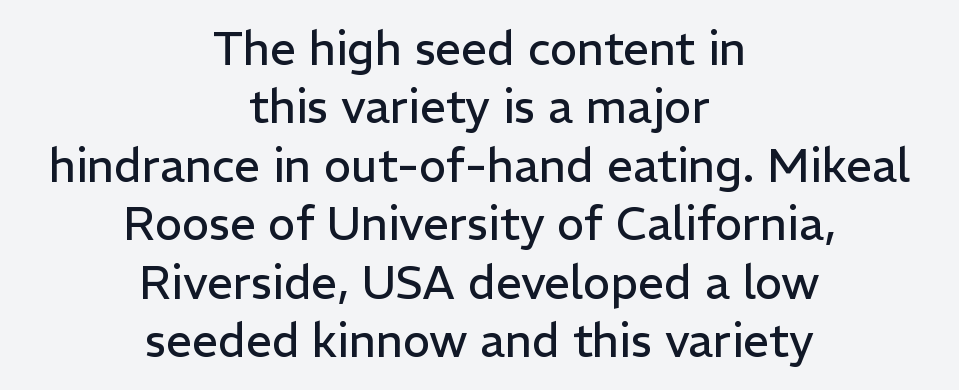
{"serif": "no", "italic": "no", "bold": "no", "weight": "regular", "width": "normal", "stroke_contrast": "low", "x_height": "medium", "monospaced": "no", "underline": "no", "align": "center", "line_spacing": "normal", "line_spacing_ratio": 1.27, "letter_spacing": "normal", "letter_spacing_em": 0.0, "glyph_px": 46}
